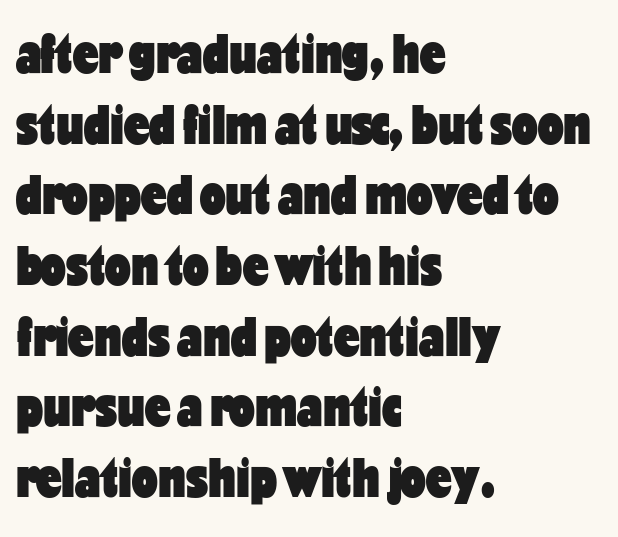
The lines in this sample share a left origin and differ only in where they stop. Posture: straight, roman, zero tilt. These lines keep a tight, regular rhythm from letter to letter. On the weight axis this lands at bold, roughly 700. Beneath every word, the page is bare. The rendering uses natural spacing where letterforms have individual widths.
